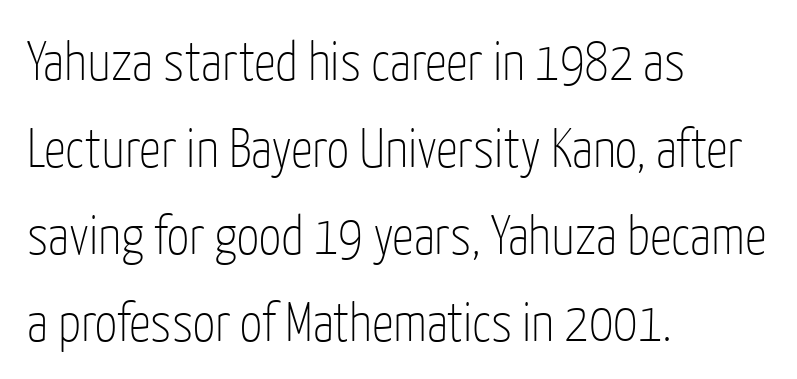
There is no visible air inserted between adjacent glyphs. Anything drawn beneath the words? Only blank space. In CSS terms this would be text-align: left. This is not heavy type; no bold has been used. A sans-serif font was chosen for this passage.
